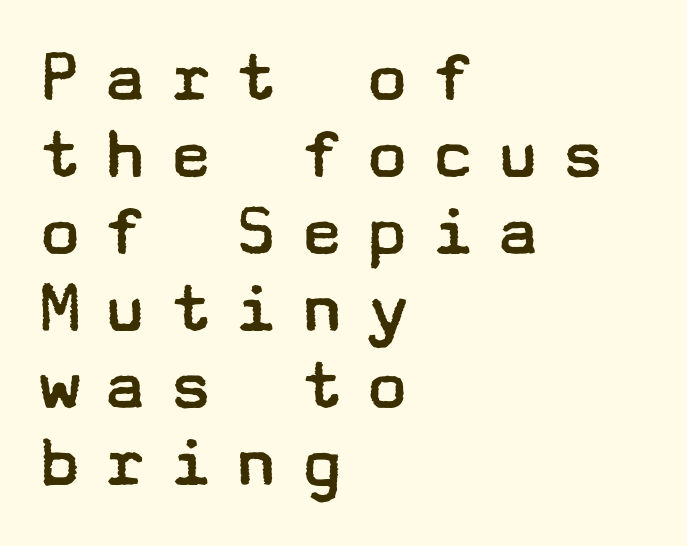
The image shows 77 px regular-weight, wide sans-serif type, upright; set left-aligned, tight line spacing (1.0x), unusually wide letter spacing (+0.25 em), not underlined; low stroke contrast and a medium x-height.
